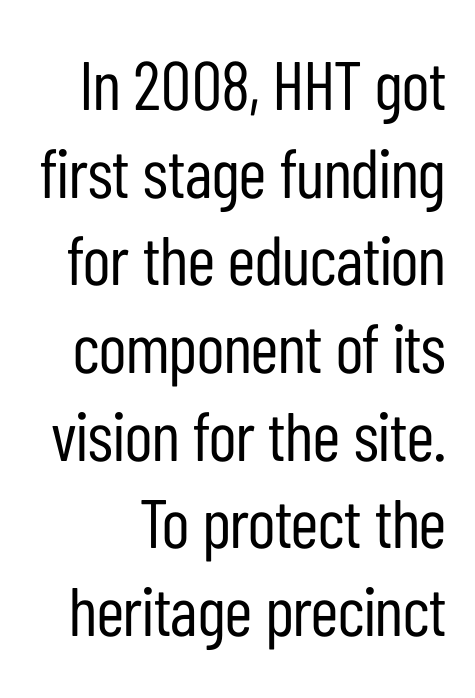
The image shows 69 px regular-weight, condensed sans-serif type, upright; set normal line spacing (1.27x), normal letter spacing, not underlined; low stroke contrast and a medium x-height.
